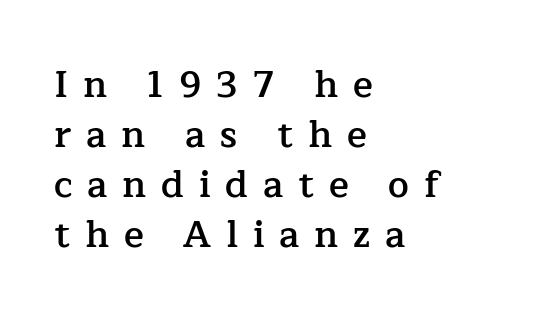
The text was rendered using a seriffed face with decorative stroke endings. Note the varied advance widths — an 'i' is clearly narrower than an 'm'. Unlike italic type, these characters show no tilt at all. Tracking value appears strongly positive — letters spread wide. In terms of weight, the rendering is demibold, just under bold. The glyphs are unaccompanied by any horizontal stroke below them.
